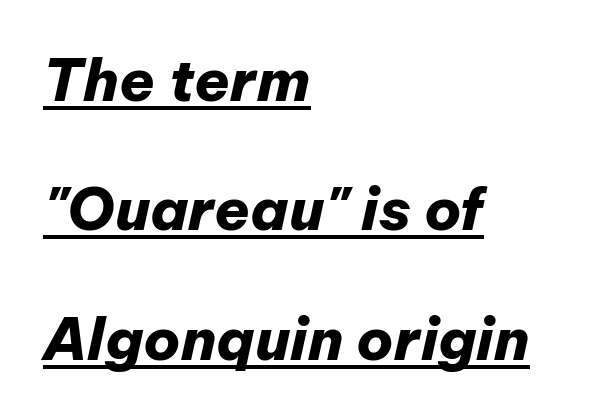
{"italic": "yes", "lean": "right", "slant_degrees": 12, "bold": "yes", "weight": "heavy", "width": "normal", "stroke_contrast": "low", "x_height": "medium", "monospaced": "no", "underline": "yes", "align": "left", "line_spacing": "loose", "line_spacing_ratio": 2.23, "letter_spacing": "normal", "letter_spacing_em": 0.0, "glyph_px": 58}
